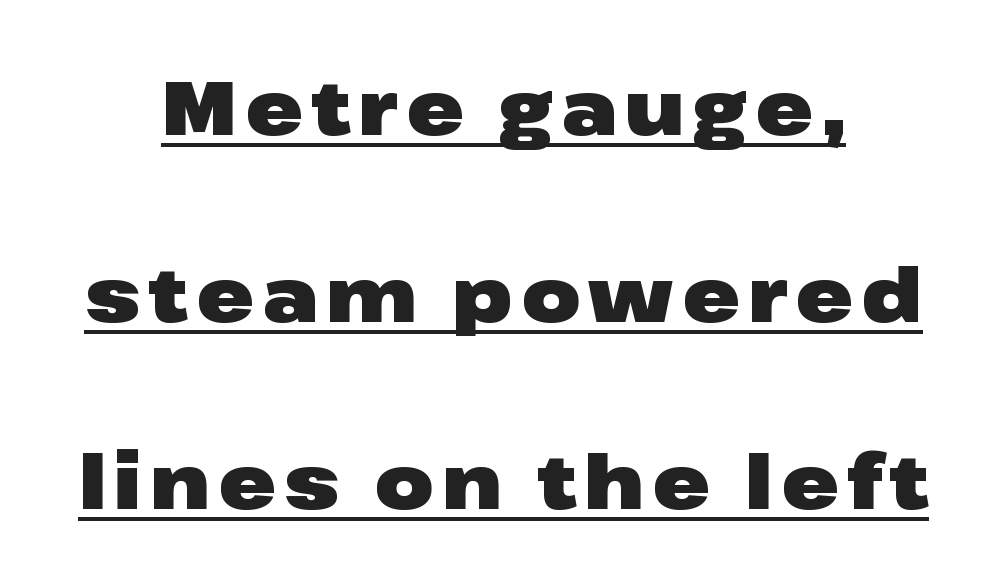
Q: Is the text bold? A: Yes.
Q: Is the text italic (slanted)? A: No, it is upright.
Q: Is the typeface a serif or a sans-serif typeface? A: Sans-serif.
Q: Is the text underlined? A: Yes.
Q: How is the paragraph aligned? A: Centered.
Q: Is the spacing between lines tight, normal or loose? A: Loose.
Q: Width (condensed, normal, or wide)? A: Wide.
Q: Stroke contrast? A: Low.
Q: x-height? A: Medium.
Q: Monospaced? A: No.
